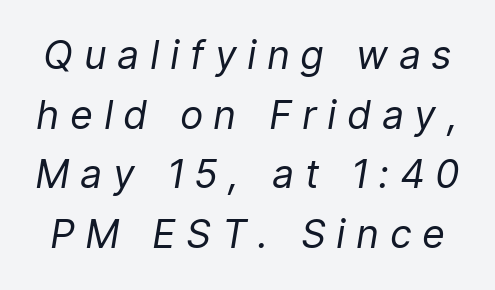
Q: Is the text bold? A: No.
Q: Is the text italic (slanted)? A: Yes, it leans right by about 9 degrees.
Q: Is the text underlined? A: No.
Q: Is the spacing between letters normal or unusually wide? A: Unusually wide.
Q: Is the spacing between lines tight, normal or loose? A: Normal.
Q: Width (condensed, normal, or wide)? A: Condensed.
Q: Stroke contrast? A: Low.
Q: x-height? A: Medium.
Q: Monospaced? A: No.
